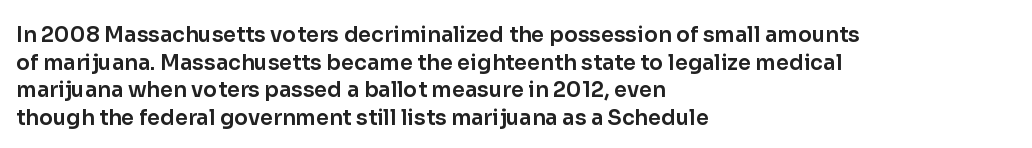
{"italic": "no", "underline": "no", "align": "left", "line_spacing": "normal", "line_spacing_ratio": 1.31, "letter_spacing": "normal", "letter_spacing_em": 0.0, "glyph_px": 21}
